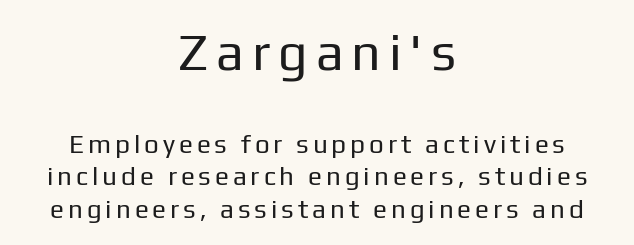
Q: Is the text bold? A: No.
Q: Is the text italic (slanted)? A: No, it is upright.
Q: Is the typeface a serif or a sans-serif typeface? A: Sans-serif.
Q: Is the text underlined? A: No.
Q: How is the paragraph aligned? A: Centered.
Q: Is the spacing between lines tight, normal or loose? A: Normal.
Q: Which block of text is set in a larger size, the first (top) or the second (bottom)? A: The first (top) one.
Q: Width (condensed, normal, or wide)? A: Normal.
Q: Stroke contrast? A: Low.
Q: x-height? A: Medium.
Q: Monospaced? A: No.
